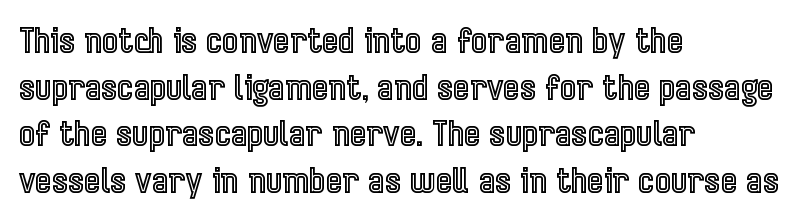
{"italic": "no", "width": "condensed", "x_height": "medium", "monospaced": "no", "underline": "no", "align": "left", "line_spacing": "normal", "line_spacing_ratio": 1.33, "letter_spacing": "normal", "letter_spacing_em": 0.0, "glyph_px": 35}
